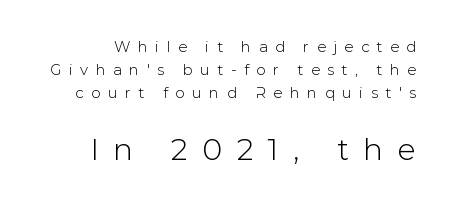
Q: Is the text italic (slanted)? A: No, it is upright.
Q: Is the typeface a serif or a sans-serif typeface? A: Sans-serif.
Q: Is the text underlined? A: No.
Q: Is the spacing between letters normal or unusually wide? A: Unusually wide.
Q: Is the spacing between lines tight, normal or loose? A: Normal.
Q: Which block of text is set in a larger size, the first (top) or the second (bottom)? A: The second (bottom) one.
Q: Width (condensed, normal, or wide)? A: Normal.
Q: Stroke contrast? A: Low.
Q: x-height? A: Medium.
Q: Monospaced? A: No.
